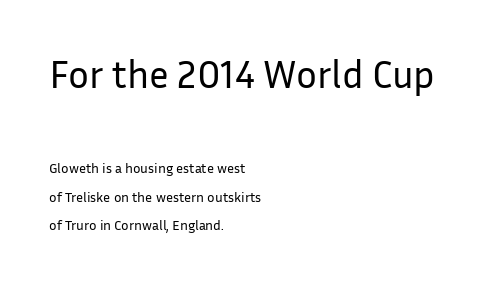
{"serif": "no", "italic": "no", "bold": "no", "weight": "regular", "width": "normal", "stroke_contrast": "low", "x_height": "medium", "monospaced": "no", "underline": "no", "align": "left", "line_spacing": "loose", "line_spacing_ratio": 2.03, "letter_spacing": "normal", "letter_spacing_em": 0.0, "larger_block": "first", "size_ratio": 2.79, "glyph_px": 39}
